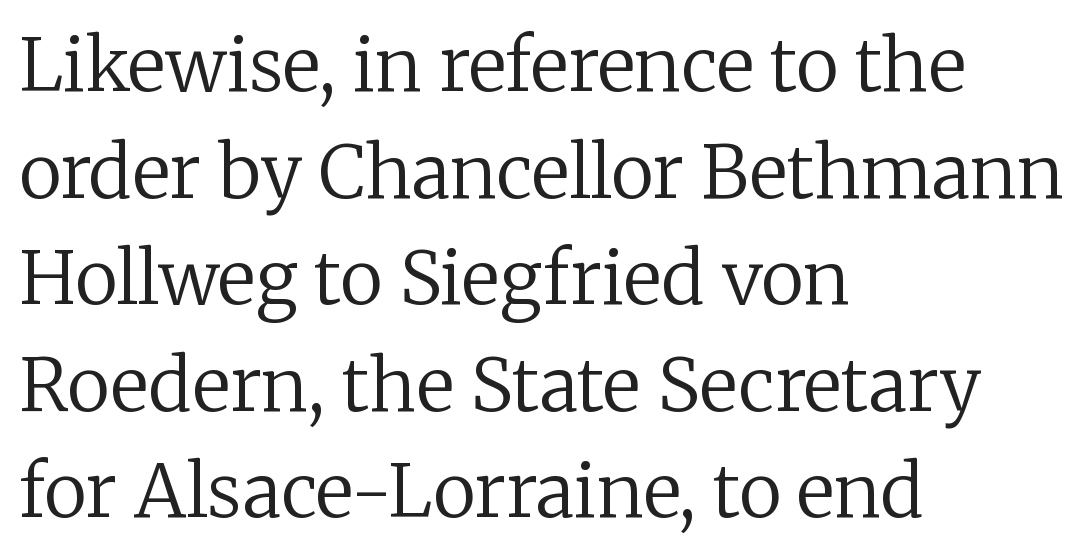
{"serif": "yes", "italic": "no", "bold": "no", "weight": "regular", "width": "normal", "stroke_contrast": "low", "x_height": "medium", "monospaced": "no", "underline": "no", "align": "left", "line_spacing": "normal", "line_spacing_ratio": 1.46, "letter_spacing": "normal", "letter_spacing_em": 0.0, "glyph_px": 73}
